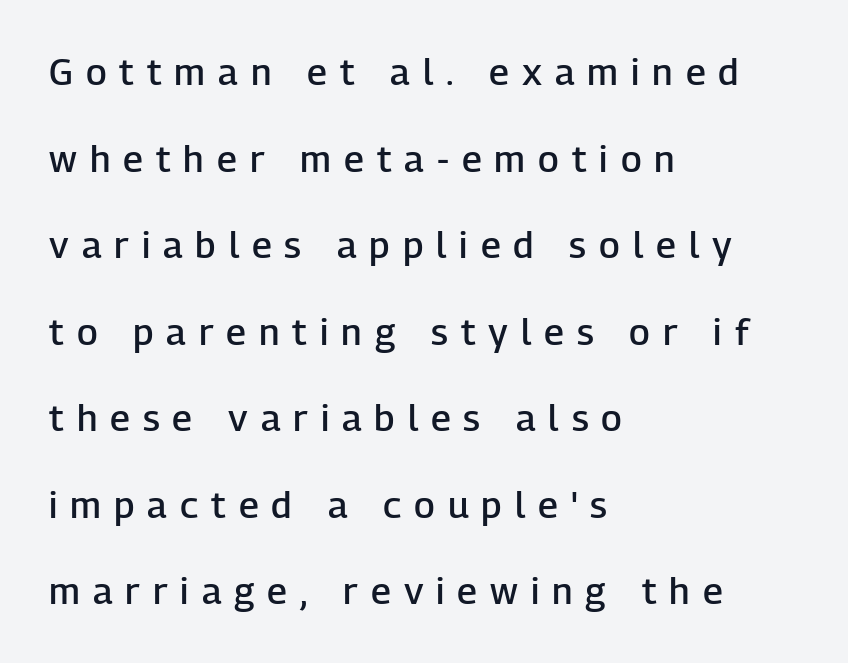
Check the space under the baseline: it is left empty. The passage shown is semibold, sitting just below true bold. Font category for this specimen: sans-serif. The rendering uses natural spacing where letterforms have individual widths.
